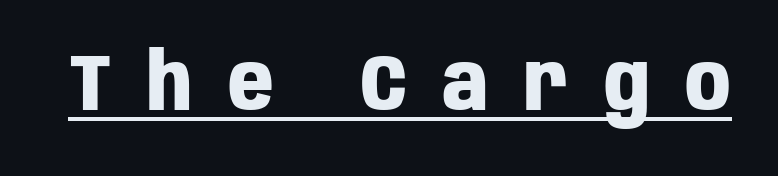
Think of a printed novel: that variable character pitch is what you see here. These characters rest on top of a visible drawn line. Every character sits straight up, as roman type does. Caption: bold face, heavy strokes. Look at the bottom of the vertical strokes: they stop flat, with no serifs. Caption: expanded tracking, letters set apart.
